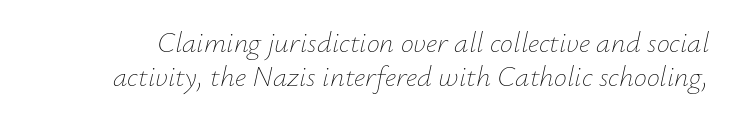
The image shows 29 px thin type, italic (leaning right); set line spacing 1.18x, normal letter spacing, not underlined; low stroke contrast and a small x-height.
